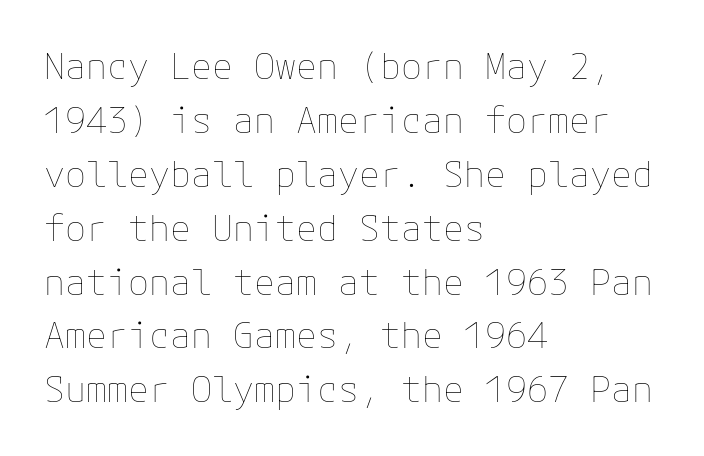
Q: Is the text bold? A: No.
Q: Is the text italic (slanted)? A: No, it is upright.
Q: Is the text underlined? A: No.
Q: How is the paragraph aligned? A: Left-aligned.
Q: Is the spacing between letters normal or unusually wide? A: Normal.
Q: Is the spacing between lines tight, normal or loose? A: Normal.
Q: Width (condensed, normal, or wide)? A: Normal.
Q: Stroke contrast? A: Low.
Q: x-height? A: Medium.
